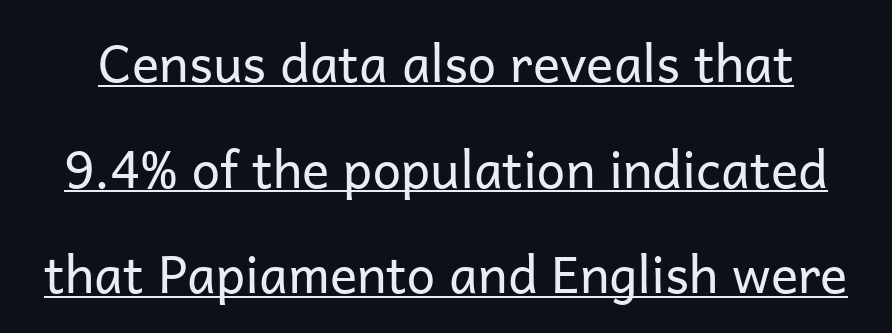
{"serif": "no", "italic": "no", "bold": "no", "weight": "regular", "width": "normal", "stroke_contrast": "low", "x_height": "medium", "monospaced": "no", "underline": "yes", "line_spacing": "loose", "line_spacing_ratio": 2.07, "letter_spacing": "normal", "letter_spacing_em": 0.0, "glyph_px": 51}
